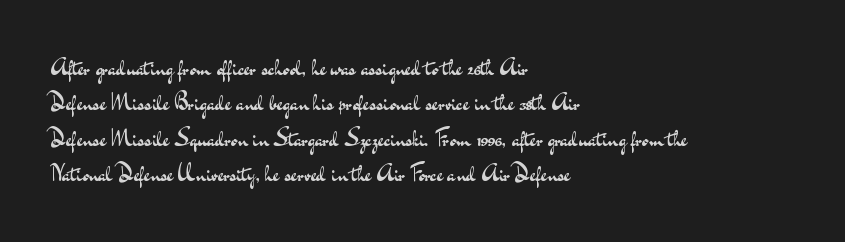
The image shows 23 px text type; set left-aligned, normal line spacing (1.54x), normal letter spacing, not underlined.
